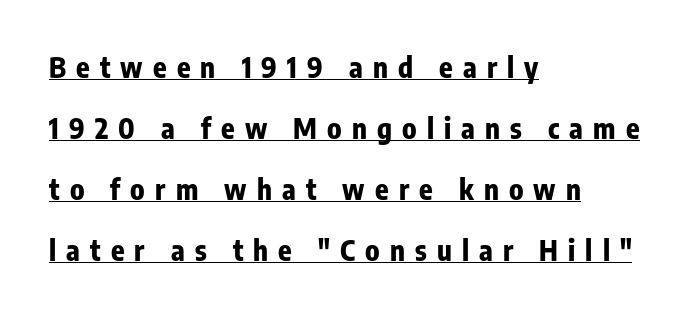
The image shows 28 px bold, condensed sans-serif type, upright; set left-aligned, loose line spacing (2.18x), unusually wide letter spacing (+0.36 em), underlined; low stroke contrast and a medium x-height.
